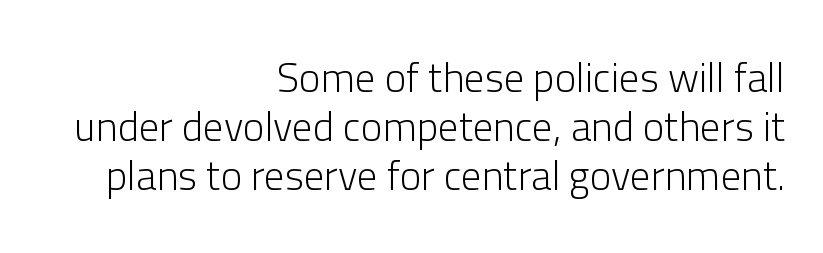
Each stroke keeps to a modest, everyday thickness or less. Each row of text sits above clean, open space. Do the letters lean? They stand straight. These lines keep a tight, regular rhythm from letter to letter. Is this a fixed-width face? No — the glyphs have proportional, varying widths.
